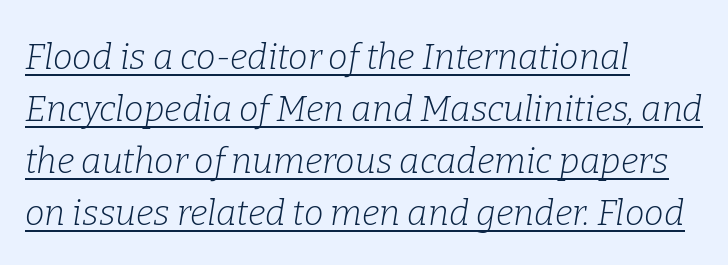
{"serif": "yes", "italic": "yes", "lean": "right", "slant_degrees": 9, "bold": "no", "weight": "light", "width": "normal", "stroke_contrast": "low", "x_height": "medium", "monospaced": "no", "underline": "yes", "align": "left", "line_spacing": "normal", "line_spacing_ratio": 1.49, "letter_spacing": "normal", "letter_spacing_em": 0.0, "glyph_px": 35}
